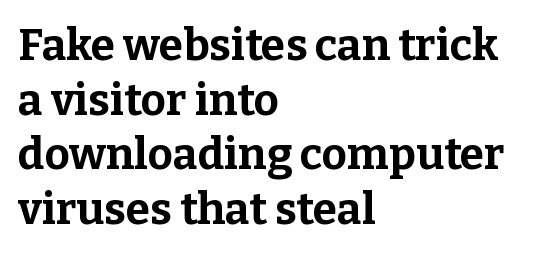
The image shows 44 px bold serif type, upright; set left-aligned, line spacing 1.24x, normal letter spacing, not underlined; low stroke contrast and a medium x-height.
